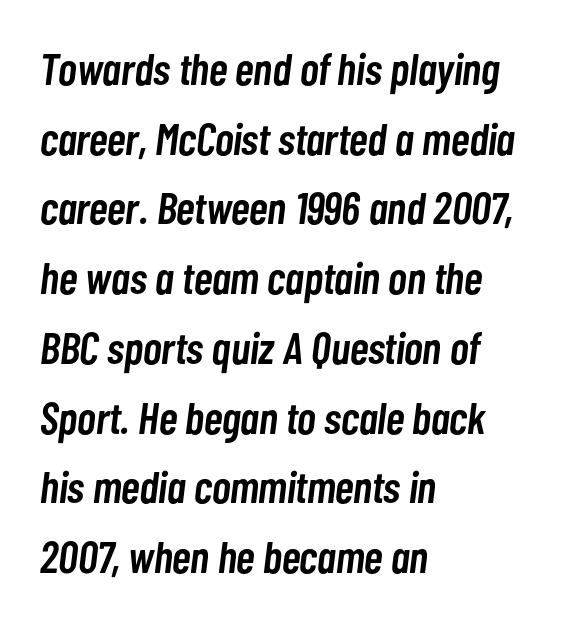
The letters are semibold — heavier than regular but short of a full bold. All the whitespace from short lines collects on the right. Line spacing here is normal. The words here are not underlined. Each letter keeps its own natural width here, so spacing adapts to shape. How are the letters spaced? Ordinarily, with no added tracking.
